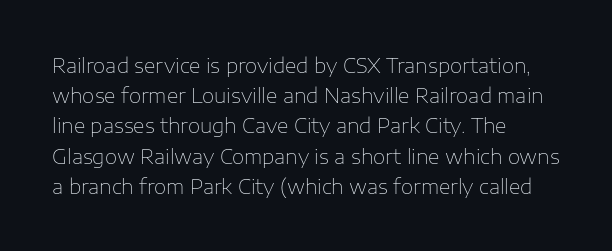
The image shows 20 px text type, upright; set left-aligned, normal line spacing (1.51x), normal letter spacing, not underlined.
